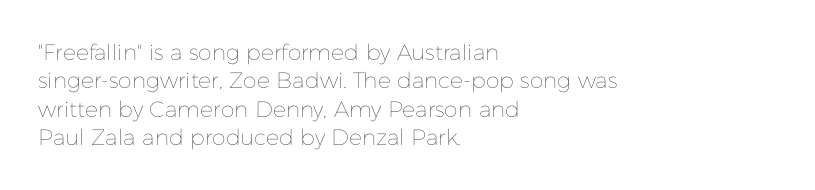
The image shows 22 px text type, upright; set left-aligned, normal line spacing (1.29x), normal letter spacing, not underlined.
